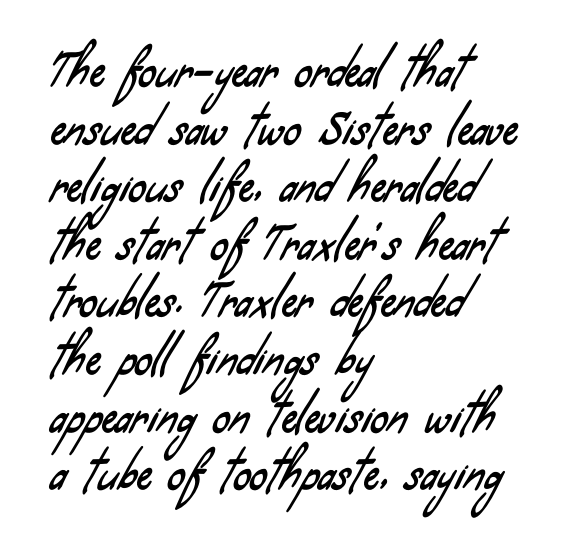
The image shows 43 px condensed sans-serif type; set left-aligned, normal line spacing (1.34x), normal letter spacing, not underlined; low stroke contrast and a small x-height.
